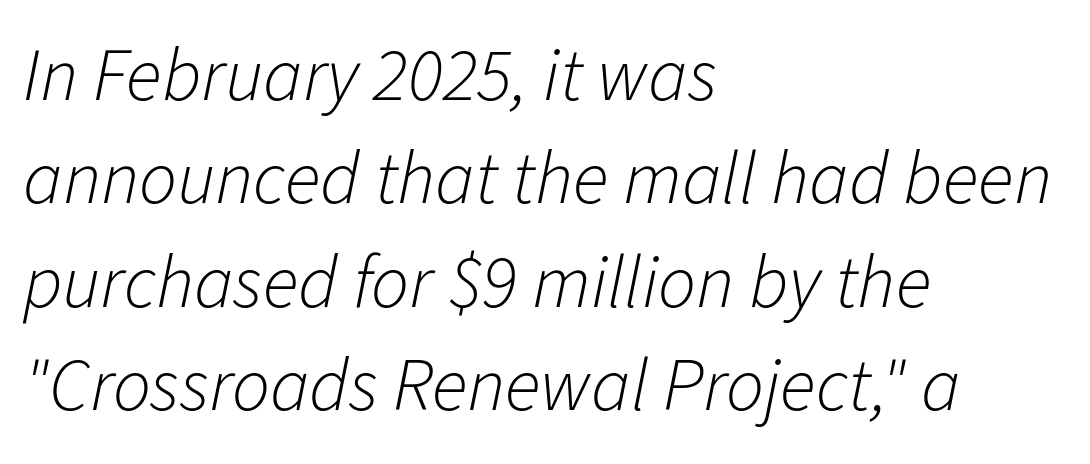
{"italic": "yes", "lean": "right", "slant_degrees": 11, "bold": "no", "weight": "light", "width": "normal", "stroke_contrast": "low", "x_height": "medium", "monospaced": "no", "underline": "no", "align": "left", "line_spacing": "normal", "line_spacing_ratio": 1.38, "letter_spacing": "normal", "letter_spacing_em": 0.0, "glyph_px": 75}
